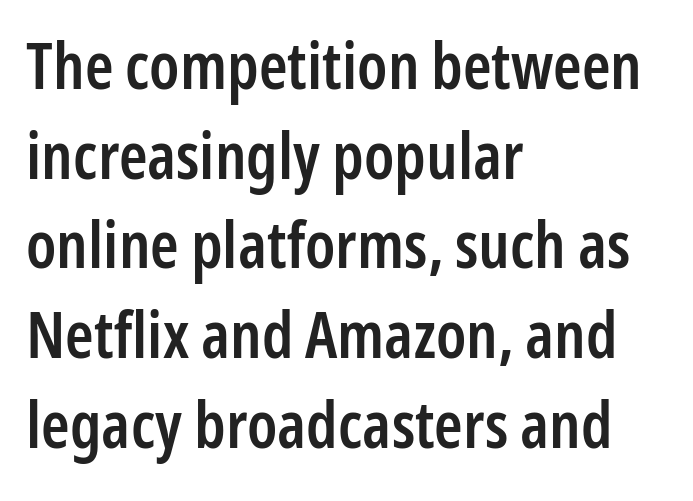
Q: Is the text bold? A: Semi-bold.
Q: Is the text italic (slanted)? A: No, it is upright.
Q: Is the typeface a serif or a sans-serif typeface? A: Sans-serif.
Q: Is the text underlined? A: No.
Q: How is the paragraph aligned? A: Left-aligned.
Q: Is the spacing between letters normal or unusually wide? A: Normal.
Q: Is the spacing between lines tight, normal or loose? A: Normal.
Q: Width (condensed, normal, or wide)? A: Condensed.
Q: Stroke contrast? A: Low.
Q: x-height? A: Medium.
Q: Monospaced? A: No.
